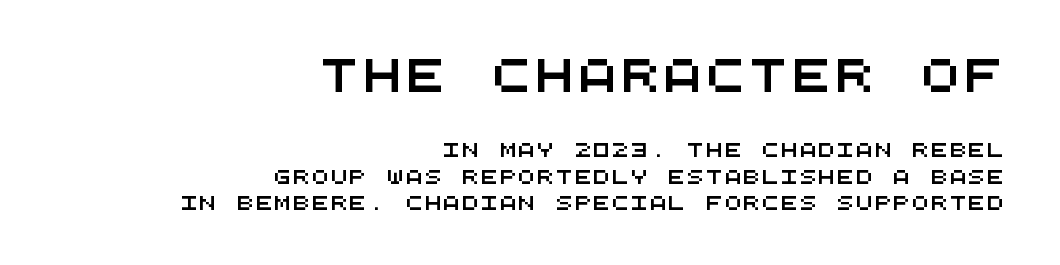
Q: Is the typeface a serif or a sans-serif typeface? A: Sans-serif.
Q: Is the text underlined? A: No.
Q: How is the paragraph aligned? A: Right-aligned.
Q: Which block of text is set in a larger size, the first (top) or the second (bottom)? A: The first (top) one.
Q: Width (condensed, normal, or wide)? A: Wide.
Q: Stroke contrast? A: Medium.
Q: x-height? A: Large.
Q: Monospaced? A: Yes.
